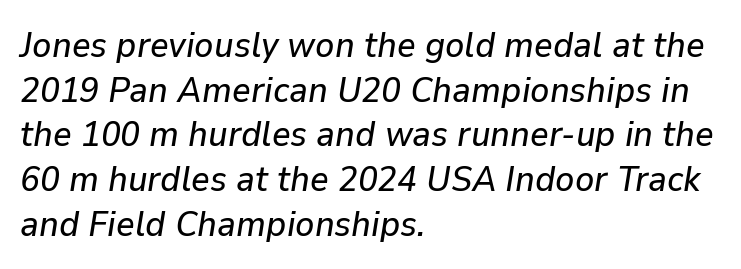
{"italic": "yes", "lean": "right", "slant_degrees": 9, "width": "normal", "stroke_contrast": "low", "x_height": "medium", "monospaced": "no", "underline": "no", "align": "left", "line_spacing_ratio": 1.24, "letter_spacing": "normal", "letter_spacing_em": 0.0, "glyph_px": 36}
